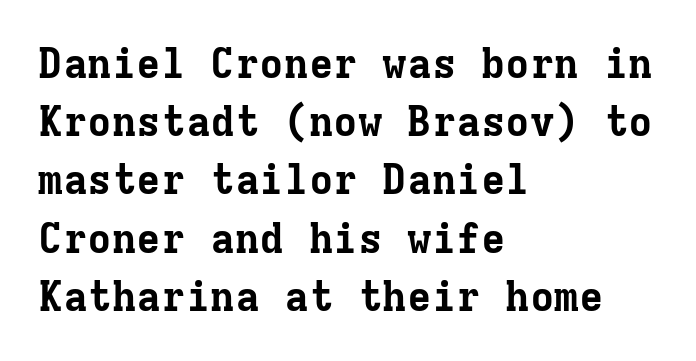
The block of text has a typical density, with ordinary space between rows. Just letters on the line, the space beneath them empty. The lines are quadded left. The horizontal fit of the characters is conventional and even. The passage shown is emphatically bold. This rendering employs a face with finishing strokes, i.e., a serif.
